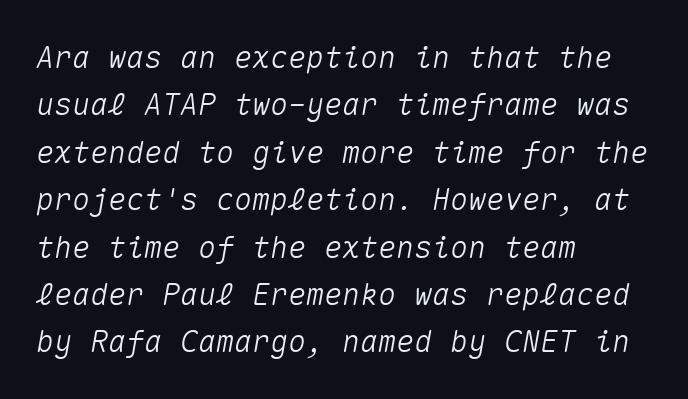
Reading down the column, the eye jumps a familiar distance to each next line. Slant detected: the letters are inclined. The rendering anchors every line to the left-hand side. Just letters on the line, the space beneath them empty. The letters march in equal steps, a hallmark of fixed-pitch type.
